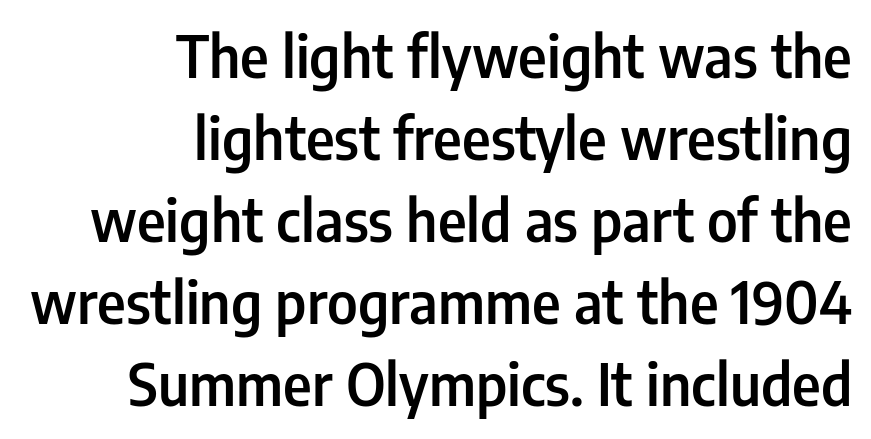
Q: Is the text bold? A: Semi-bold.
Q: Is the text italic (slanted)? A: No, it is upright.
Q: Is the typeface a serif or a sans-serif typeface? A: Sans-serif.
Q: Is the text underlined? A: No.
Q: How is the paragraph aligned? A: Right-aligned.
Q: Is the spacing between letters normal or unusually wide? A: Normal.
Q: Is the spacing between lines tight, normal or loose? A: Normal.
Q: Width (condensed, normal, or wide)? A: Condensed.
Q: Stroke contrast? A: Low.
Q: x-height? A: Medium.
Q: Monospaced? A: No.
